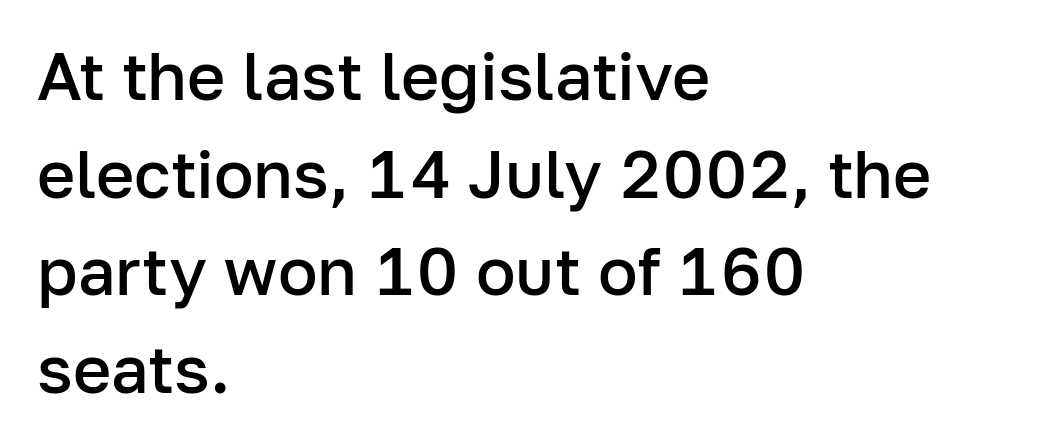
{"serif": "no", "italic": "no", "bold": "semi", "weight": "semibold", "width": "normal", "stroke_contrast": "low", "x_height": "medium", "monospaced": "no", "underline": "no", "align": "left", "line_spacing": "normal", "line_spacing_ratio": 1.48, "letter_spacing": "normal", "letter_spacing_em": 0.0, "glyph_px": 66}
